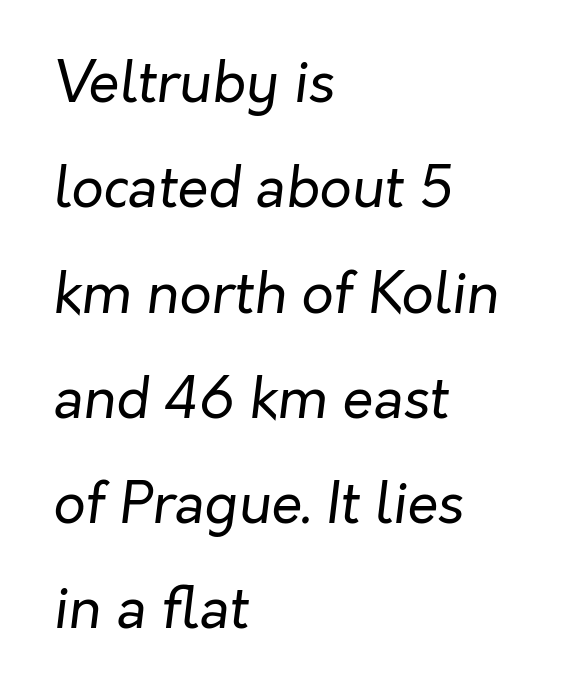
The image shows 56 px regular-weight type, italic (leaning right); set left-aligned, line spacing 1.88x, normal letter spacing, not underlined; low stroke contrast and a medium x-height.
